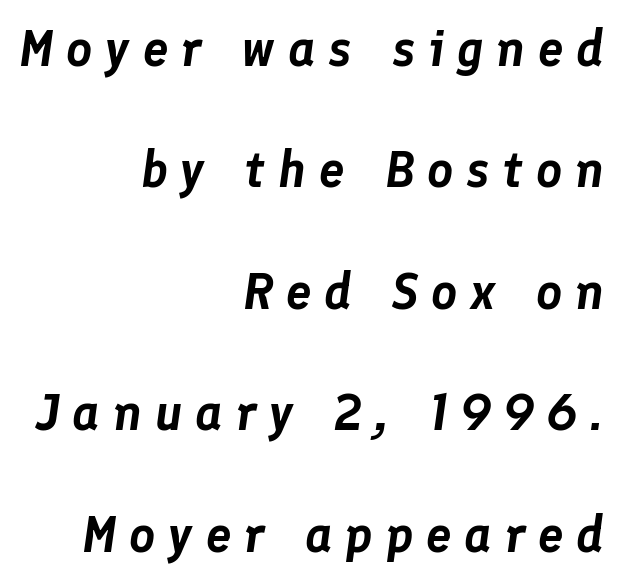
The image shows 51 px text type, italic (leaning right); set right-aligned, loose line spacing (2.38x), unusually wide letter spacing (+0.25 em), not underlined; low stroke contrast and a medium x-height.
